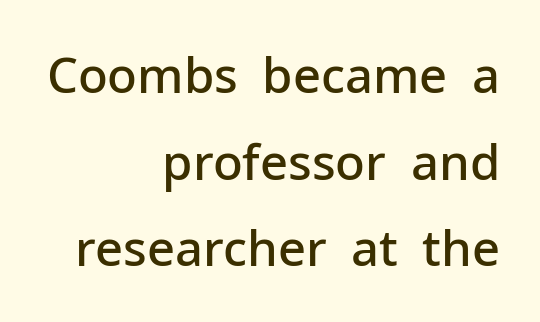
{"serif": "no", "italic": "no", "bold": "semi", "weight": "semibold", "width": "normal", "stroke_contrast": "low", "x_height": "medium", "monospaced": "no", "underline": "no", "align": "right", "line_spacing_ratio": 1.77, "letter_spacing": "normal", "letter_spacing_em": 0.0, "glyph_px": 49}
